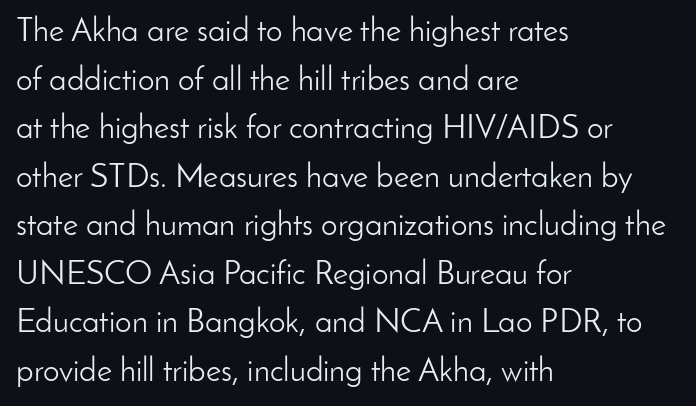
In terms of letterspacing, this is plain default setting. A roman cut, with each character standing at attention. Leading: standard. Weight: not bold — regular or lighter. The zone under the glyphs is completely vacant. Proportional: the letters do not fall into vertical columns.
